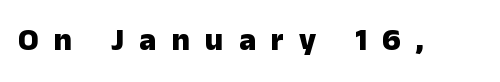
{"serif": "no", "italic": "no", "bold": "yes", "weight": "heavy", "width": "normal", "stroke_contrast": "low", "x_height": "medium", "monospaced": "no", "underline": "no", "letter_spacing": "wide", "letter_spacing_em": 0.47, "glyph_px": 32}
